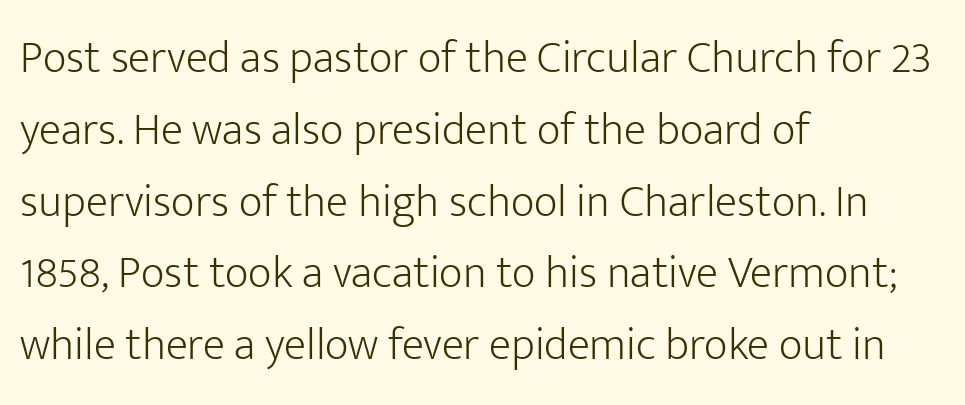
The image shows 46 px light sans-serif type, upright; set left-aligned, normal line spacing (1.56x), normal letter spacing, not underlined; low stroke contrast and a medium x-height.
